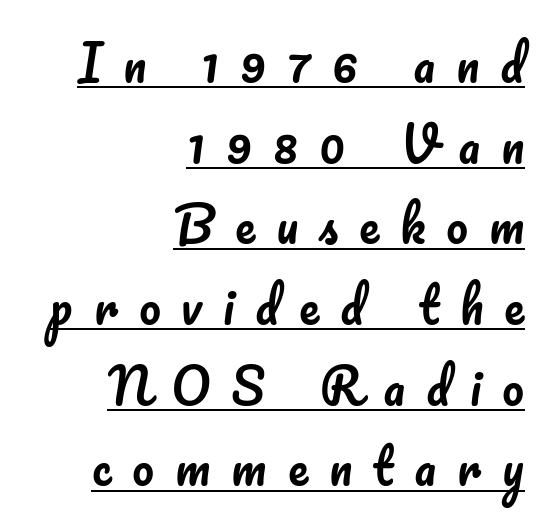
{"width": "normal", "stroke_contrast": "low", "x_height": "small", "monospaced": "no", "underline": "yes", "align": "right", "line_spacing": "normal", "line_spacing_ratio": 1.68, "letter_spacing": "wide", "letter_spacing_em": 0.44, "glyph_px": 48}
